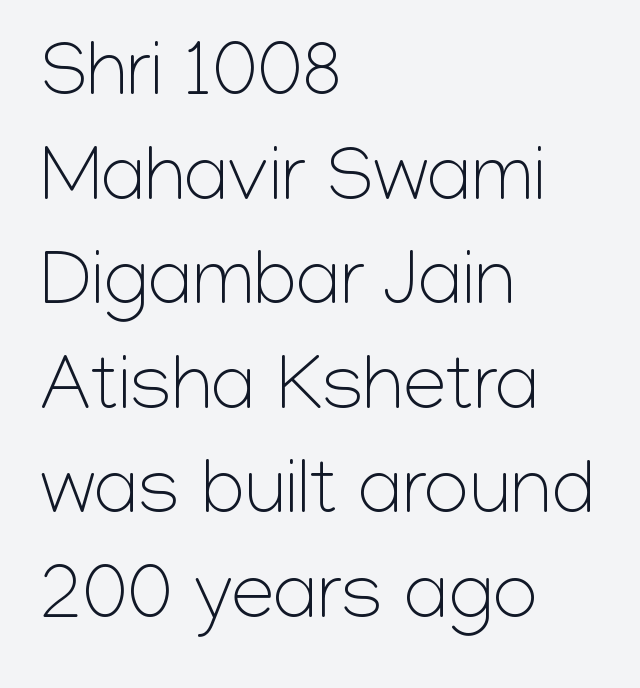
The image shows 78 px light sans-serif type, upright; set left-aligned, normal line spacing (1.34x), normal letter spacing, not underlined; low stroke contrast and a medium x-height.
